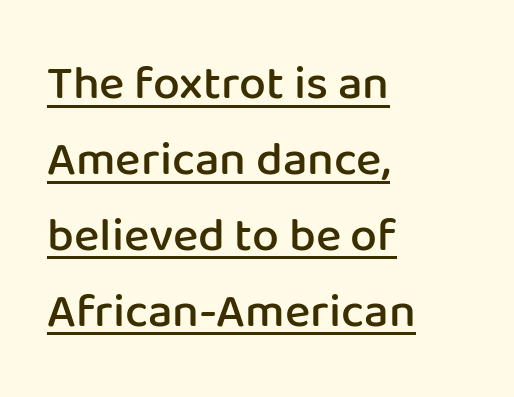
The image shows 48 px semibold sans-serif type, upright; set left-aligned, normal line spacing (1.58x), normal letter spacing, underlined; low stroke contrast and a medium x-height.
